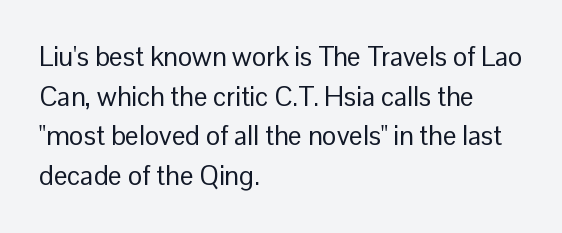
Q: Is the text bold? A: No.
Q: Is the text italic (slanted)? A: No, it is upright.
Q: Is the text underlined? A: No.
Q: How is the paragraph aligned? A: Left-aligned.
Q: Is the spacing between letters normal or unusually wide? A: Normal.
Q: Is the spacing between lines tight, normal or loose? A: Normal.
